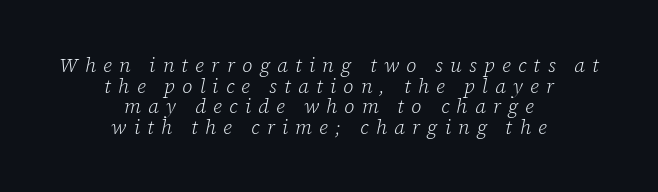
The image shows 20 px text type, italic (leaning right); set centered, tight line spacing (1.03x), unusually wide letter spacing (+0.36 em), not underlined.
